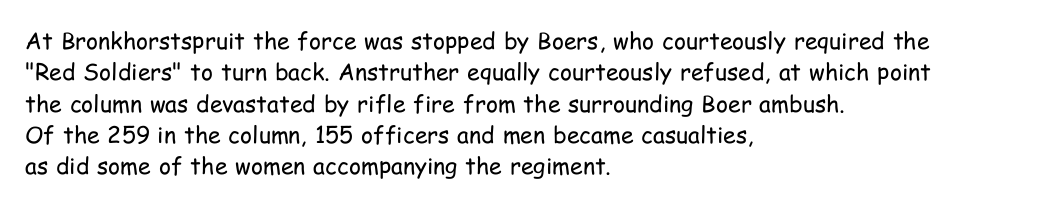
The image shows 23 px text type, upright; set left-aligned, normal line spacing (1.36x), normal letter spacing, not underlined.
